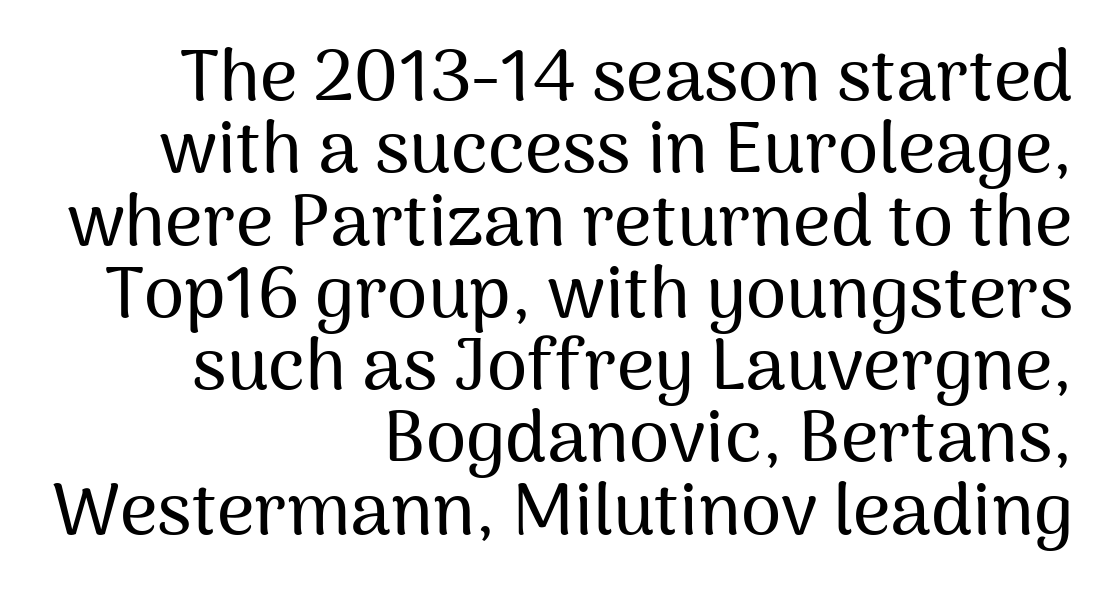
Q: Is the text italic (slanted)? A: No, it is upright.
Q: Is the typeface a serif or a sans-serif typeface? A: Sans-serif.
Q: Is the text underlined? A: No.
Q: How is the paragraph aligned? A: Right-aligned.
Q: Is the spacing between letters normal or unusually wide? A: Normal.
Q: Is the spacing between lines tight, normal or loose? A: Tight.
Q: Width (condensed, normal, or wide)? A: Normal.
Q: Stroke contrast? A: Medium.
Q: x-height? A: Medium.
Q: Monospaced? A: No.
